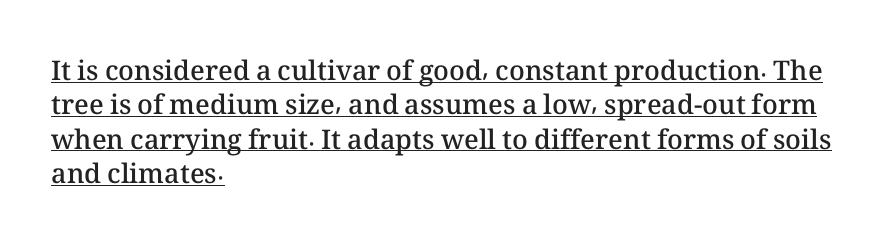
Somebody hit Ctrl+U on this one — the words are underlined. Caption: semibold face, moderately heavy strokes. Normally led — the rows are evenly, conventionally spaced. A classic flush-left, rag-right setting is used for this passage.
